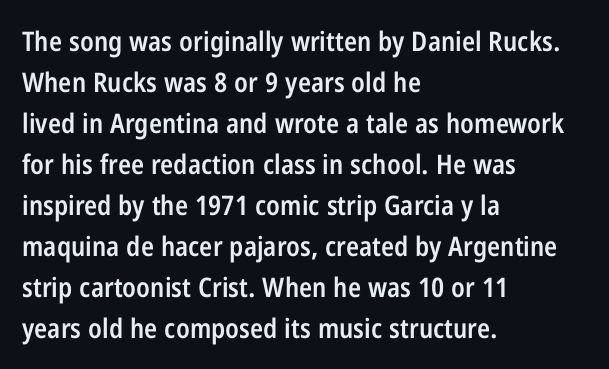
Q: Is the text bold? A: Semi-bold.
Q: Is the text italic (slanted)? A: No, it is upright.
Q: Is the text underlined? A: No.
Q: How is the paragraph aligned? A: Left-aligned.
Q: Is the spacing between letters normal or unusually wide? A: Normal.
Q: Is the spacing between lines tight, normal or loose? A: Normal.
